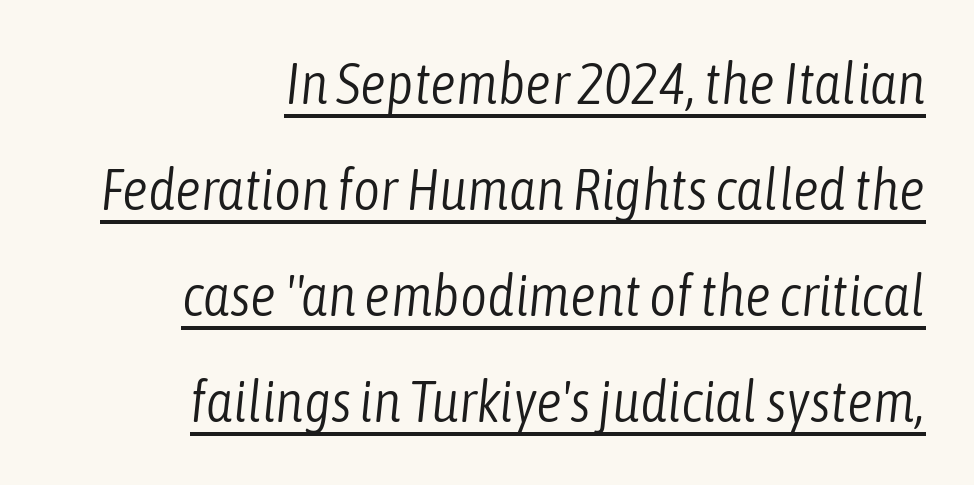
Varying glyph widths throughout — classic text-font behaviour. The font sits on the lighter half of the weight spectrum, regular included. These lines stack with their right ends in a neat column. This sample uses plain, unmodified letter spacing. The typesetter has applied underlining to the passage shown. Tall strokes in this sample are angled rather than plumb.
